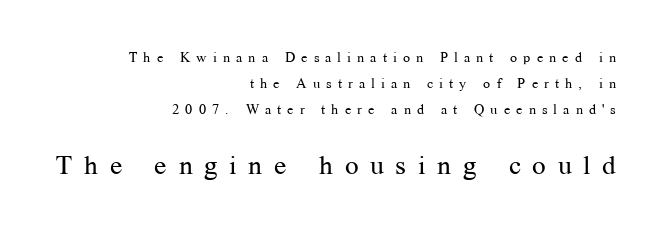
{"italic": "no", "bold": "no", "underline": "no", "align": "right", "line_spacing_ratio": 1.85, "letter_spacing": "wide", "letter_spacing_em": 0.43, "larger_block": "second", "size_ratio": 1.93, "glyph_px": 27}
